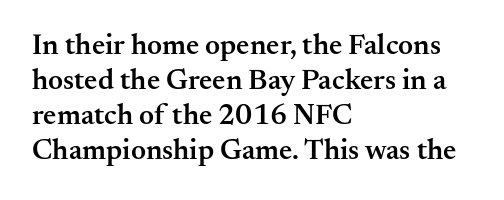
What stands out about the letter spacing? Nothing — it is the standard amount. These lines are set flush left with a ragged right edge. On the weight axis this lands at semibold, roughly 600. Underline: absent. Does the lettering tilt? It doesn't — this is upright. In terms of letterform style, serifs are clearly present.
